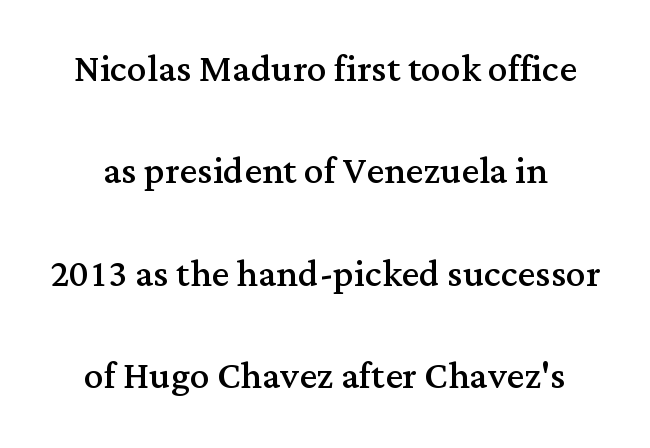
{"serif": "yes", "italic": "no", "bold": "no", "weight": "regular", "width": "normal", "stroke_contrast": "medium", "x_height": "medium", "monospaced": "no", "underline": "no", "align": "center", "line_spacing": "loose", "line_spacing_ratio": 2.09, "letter_spacing": "normal", "letter_spacing_em": 0.0, "glyph_px": 49}
